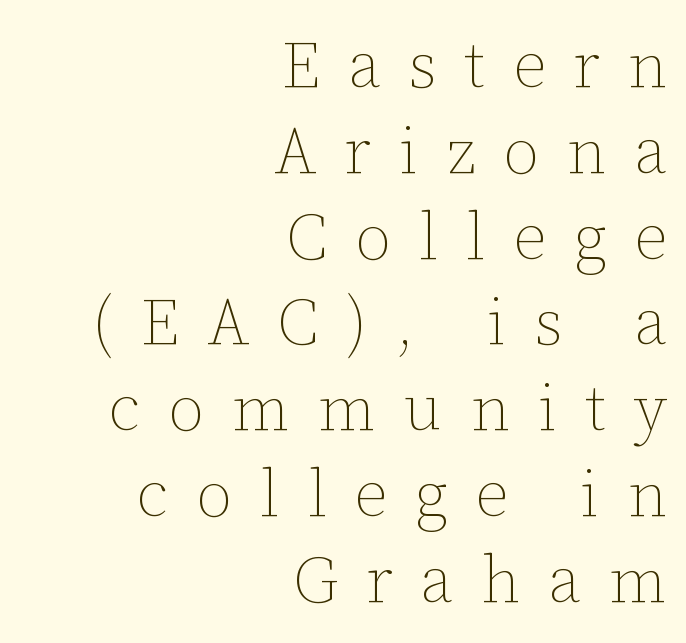
Q: Is the text bold? A: No.
Q: Is the text italic (slanted)? A: No, it is upright.
Q: Is the text underlined? A: No.
Q: How is the paragraph aligned? A: Right-aligned.
Q: Is the spacing between letters normal or unusually wide? A: Unusually wide.
Q: Is the spacing between lines tight, normal or loose? A: Normal.
Q: Width (condensed, normal, or wide)? A: Normal.
Q: Stroke contrast? A: Low.
Q: x-height? A: Medium.
Q: Monospaced? A: No.
